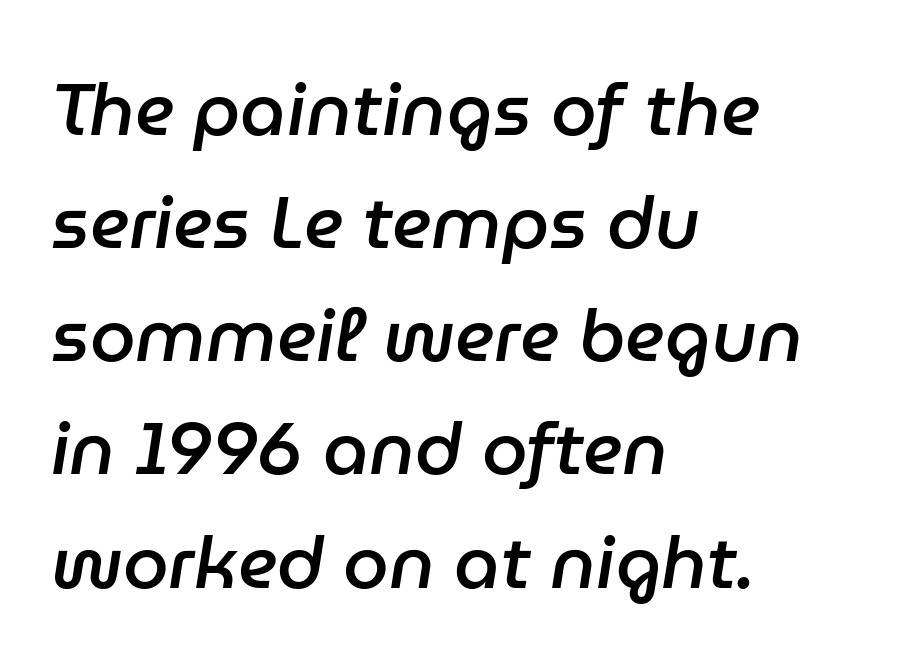
{"italic": "yes", "lean": "right", "slant_degrees": 9, "bold": "semi", "weight": "semibold", "width": "normal", "stroke_contrast": "low", "x_height": "medium", "monospaced": "no", "underline": "no", "align": "left", "line_spacing": "normal", "line_spacing_ratio": 1.55, "letter_spacing": "normal", "letter_spacing_em": 0.0, "glyph_px": 73}
